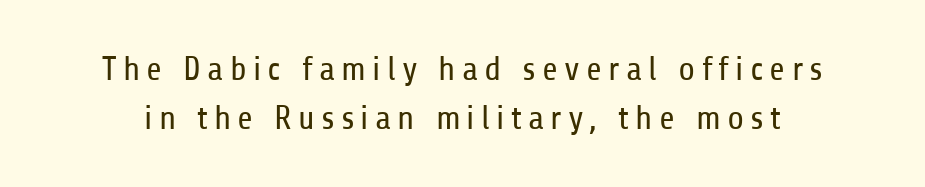
{"serif": "no", "italic": "no", "bold": "no", "weight": "regular", "width": "condensed", "stroke_contrast": "low", "x_height": "medium", "monospaced": "no", "underline": "no", "line_spacing": "normal", "line_spacing_ratio": 1.43, "glyph_px": 34}
